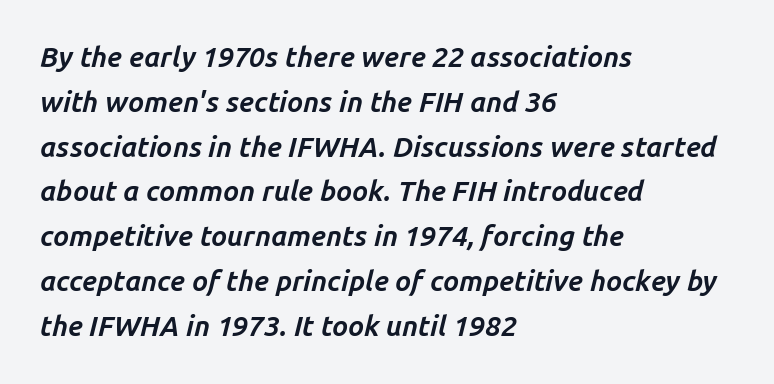
The passage shown is typed in a proportional face where columns would drift. Caption: multi-line text, flush left, ragged right. Look at the tracking — it's just the regular setting, nothing added. A clean baseline with only descenders dipping below it. The passage shown leans; its letterforms are oblique.
